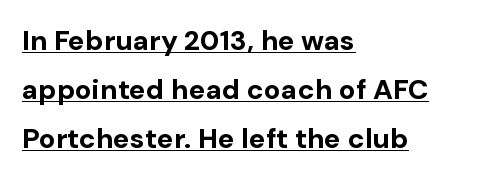
This sample has the flowing, uneven cadence of proportional lettering. Glance below the letters and you will spot a drawn line. The text was rendered using a sans face with plain stroke endings. These lines keep a tight, regular rhythm from letter to letter.
